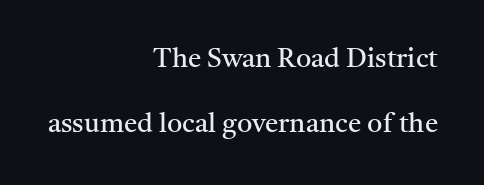
{"italic": "no", "bold": "no", "underline": "no", "align": "right", "line_spacing": "loose", "line_spacing_ratio": 2.4, "letter_spacing": "normal", "letter_spacing_em": 0.0, "glyph_px": 27}
